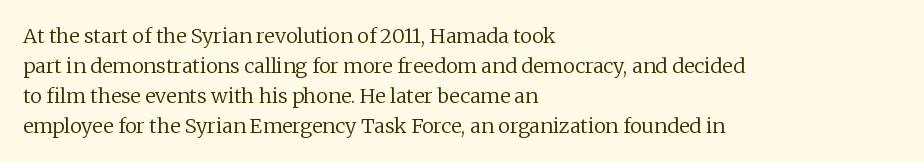
The image shows 20 px text type, upright; set left-aligned, normal line spacing (1.5x), normal letter spacing, not underlined.
